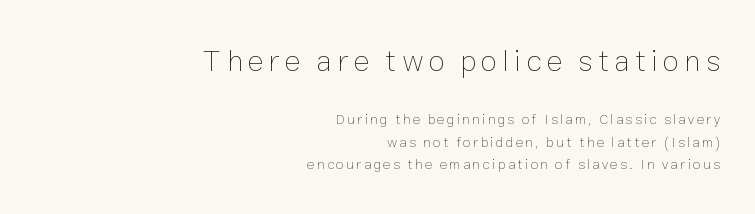
No letter is thick-stroked: the sample isn't bold. The passage shown stacks its lines at a standard gap. Vertical strokes here are truly vertical. The passage shown is typed in a proportional face where columns would drift. Which margin do the lines hug? The right one — the left edge is uneven. The passage shown is not underscored anywhere.
